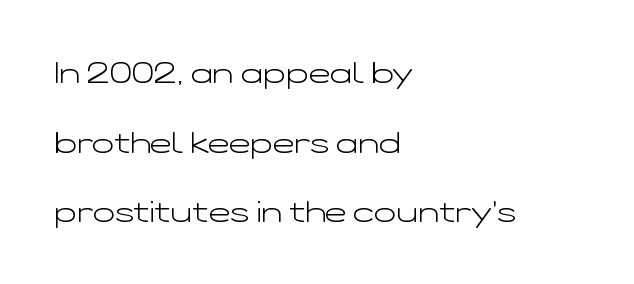
The image shows 29 px light, wide sans-serif type, upright; set left-aligned, loose line spacing (2.4x), normal letter spacing, not underlined; low stroke contrast and a medium x-height.
